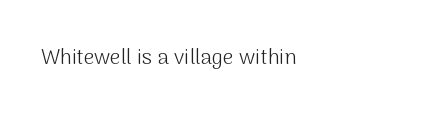
The image shows 21 px text type, upright; set left-aligned, normal letter spacing, not underlined.
